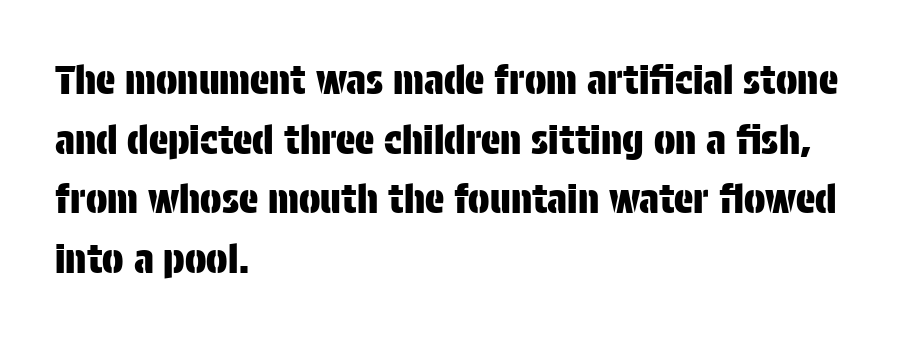
Q: Is the text italic (slanted)? A: No, it is upright.
Q: Is the typeface a serif or a sans-serif typeface? A: Sans-serif.
Q: Is the text underlined? A: No.
Q: How is the paragraph aligned? A: Left-aligned.
Q: Is the spacing between letters normal or unusually wide? A: Normal.
Q: Is the spacing between lines tight, normal or loose? A: Normal.
Q: Width (condensed, normal, or wide)? A: Condensed.
Q: Stroke contrast? A: Low.
Q: x-height? A: Large.
Q: Monospaced? A: No.
